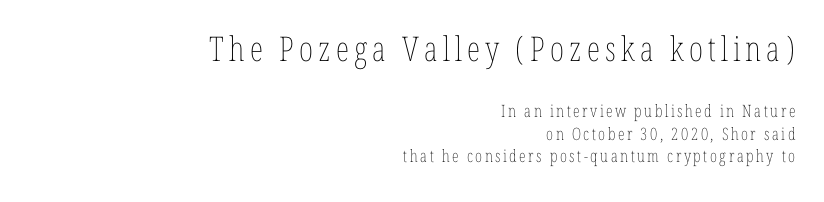
Q: Is the text bold? A: No.
Q: Is the text italic (slanted)? A: No, it is upright.
Q: Is the text underlined? A: No.
Q: How is the paragraph aligned? A: Right-aligned.
Q: Is the spacing between lines tight, normal or loose? A: Normal.
Q: Which block of text is set in a larger size, the first (top) or the second (bottom)? A: The first (top) one.
Q: Width (condensed, normal, or wide)? A: Condensed.
Q: Stroke contrast? A: Low.
Q: x-height? A: Medium.
Q: Monospaced? A: No.
